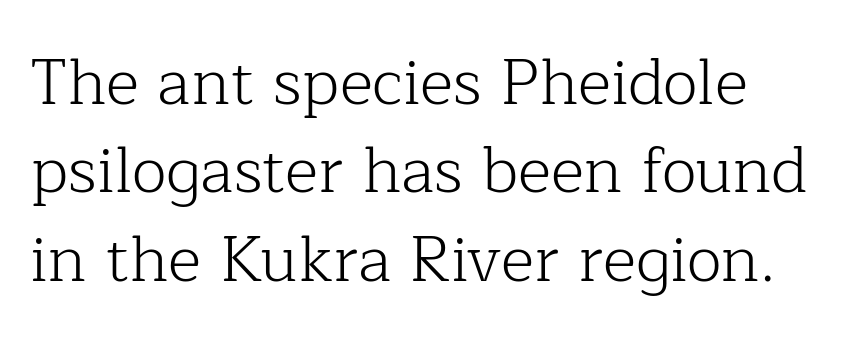
{"serif": "yes", "italic": "no", "bold": "no", "weight": "light", "width": "normal", "stroke_contrast": "low", "x_height": "medium", "monospaced": "no", "underline": "no", "align": "left", "line_spacing": "normal", "line_spacing_ratio": 1.38, "letter_spacing": "normal", "letter_spacing_em": 0.0, "glyph_px": 64}
